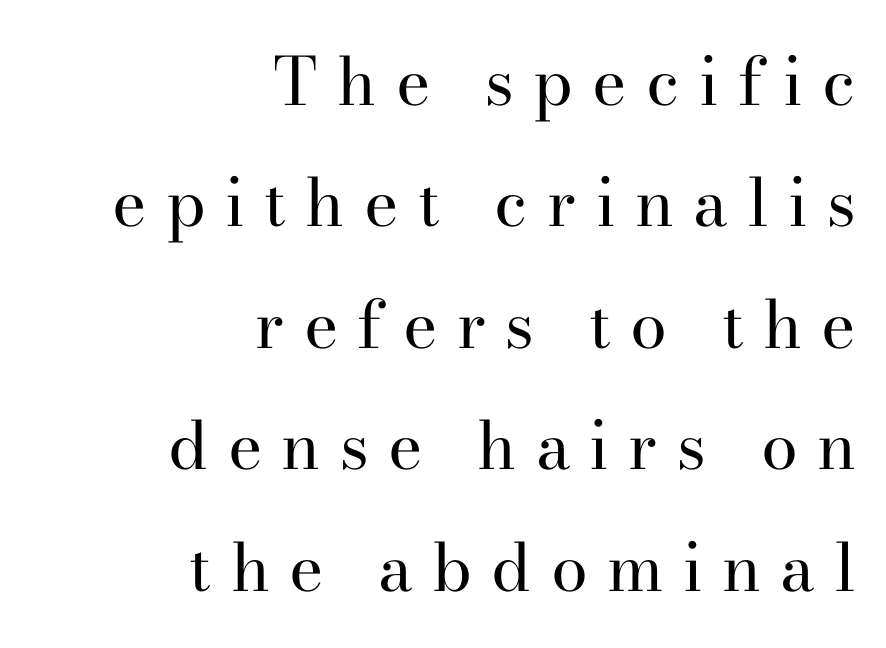
{"serif": "yes", "italic": "no", "bold": "no", "weight": "regular", "width": "normal", "stroke_contrast": "high", "x_height": "small", "monospaced": "no", "underline": "no", "align": "right", "line_spacing_ratio": 1.84, "letter_spacing": "wide", "letter_spacing_em": 0.29, "glyph_px": 66}
